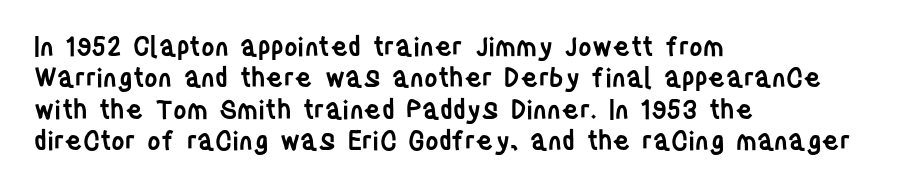
Q: Is the text bold? A: Semi-bold.
Q: Is the text italic (slanted)? A: No, it is upright.
Q: Is the text underlined? A: No.
Q: How is the paragraph aligned? A: Left-aligned.
Q: Is the spacing between letters normal or unusually wide? A: Normal.
